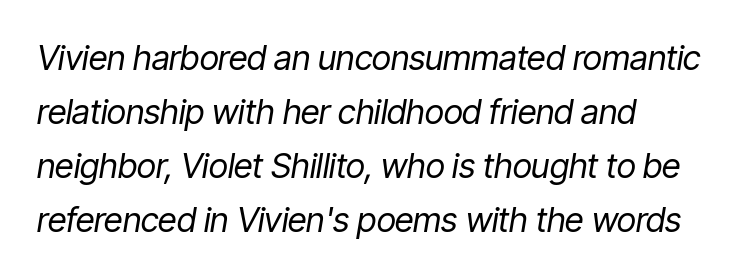
Italic: yes, the glyphs are oblique. Stem width sits at or under what a default text font uses. What's the leading like? Ordinary, nothing unusual. If you drew a ruler down the left edge, every line would touch it. These lines are rendered in a variable-pitch font. The type is set solid horizontally, with unmodified tracking.
